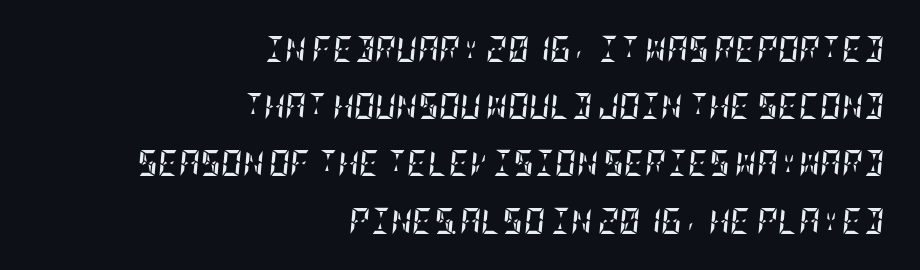
The image shows 26 px bold type, italic (leaning right); set right-aligned, loose line spacing (2.2x), normal letter spacing, not underlined.
